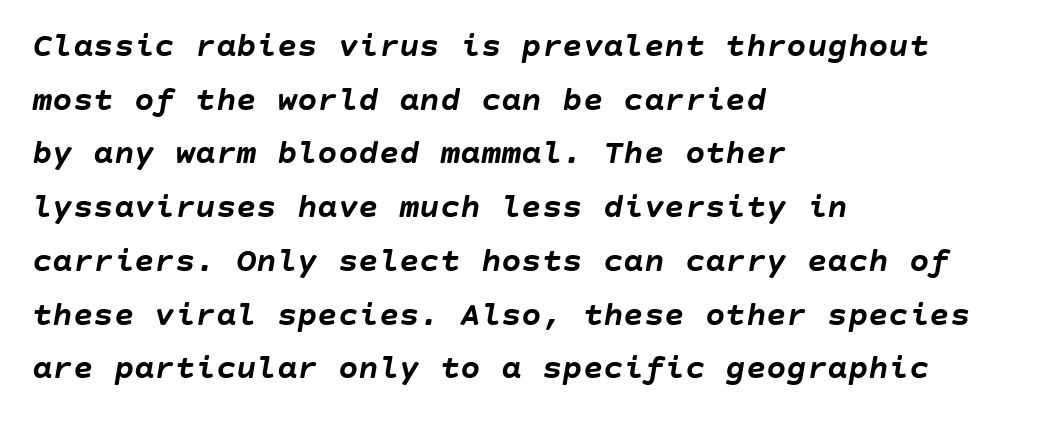
A typesetter would call this zero additional tracking. The face used here has a pronounced slope to its letters. Compared with a centered layout, this one pins lines to the left instead. Heavy-handed strokes throughout: this text is bold.
